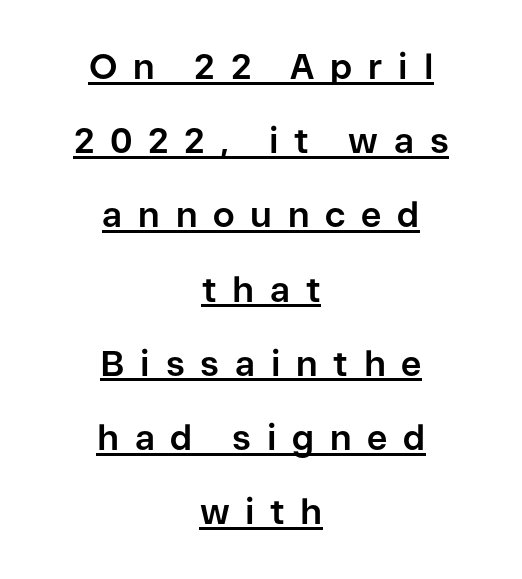
These lines stand farther apart than default settings would place them. The font is running at its bold setting. These lines are rendered in a variable-pitch font. Tall strokes in this sample are plumb rather than angled.
